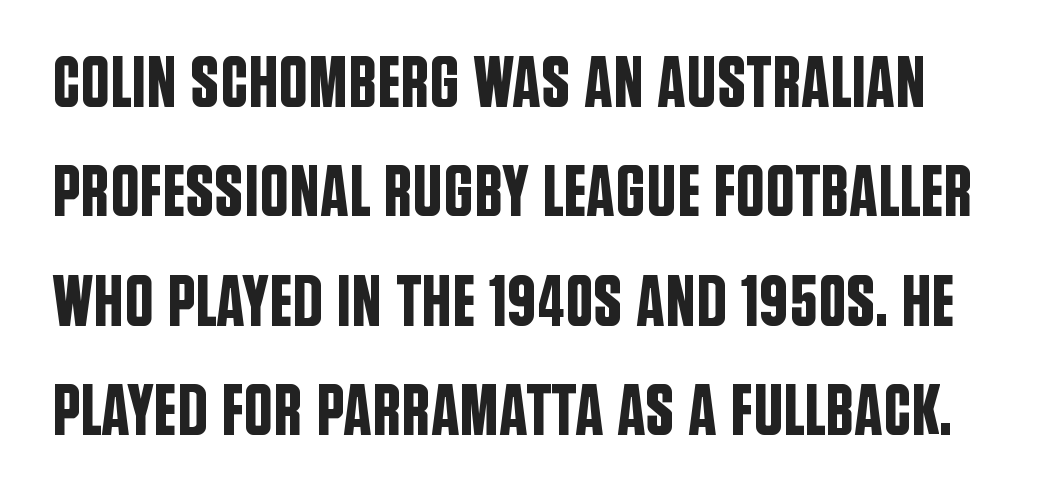
The image shows 72 px condensed sans-serif type, upright; set normal line spacing (1.52x), normal letter spacing, not underlined; low stroke contrast and a large x-height.
